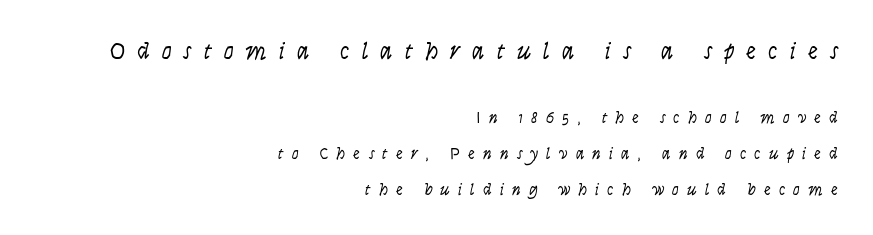
Rows of type keep a wide berth in the vertical direction. The tracking jumps out immediately: characters are airy and widely separated. Italic: yes, the glyphs are oblique. Plain, unruled lines of type. Summary of weight: not heavy and not bold.
